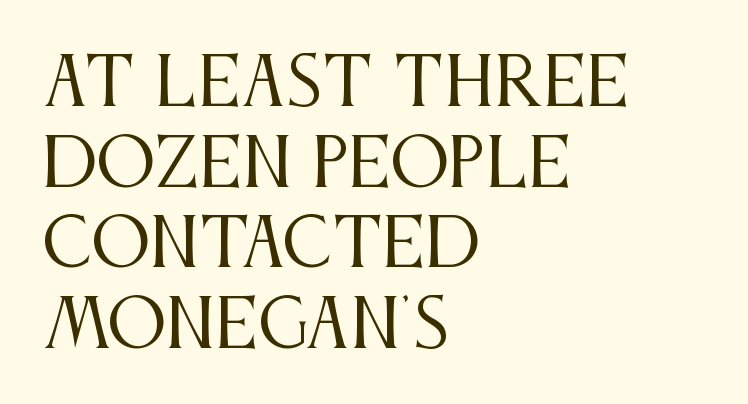
If you drew a ruler down the left edge, every line would touch it. Ordinary non-slanted type is in use. Inter-character spacing is left at the font's built-in metrics. The text was rendered using a seriffed face with decorative stroke endings. Underlining? Definitely not there.
